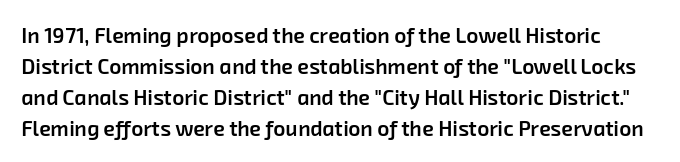
The strip under each line holds only bare page. Between one letter and the next there's only the usual sliver of space. These lines carry some extra weight — a demibold, not a full bold. Horizontal bands of white between lines are of average thickness.
